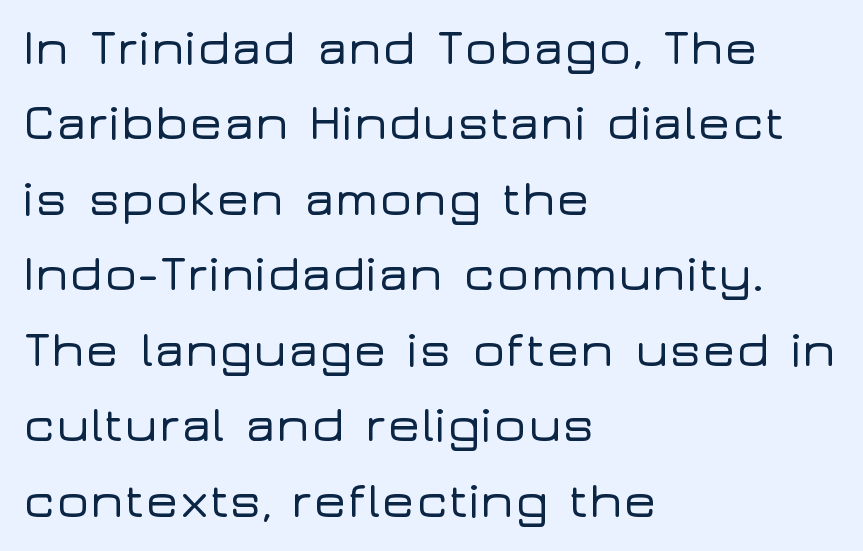
The image shows 50 px wide sans-serif type, upright; set left-aligned, normal line spacing (1.51x), normal letter spacing, not underlined; low stroke contrast and a medium x-height.
